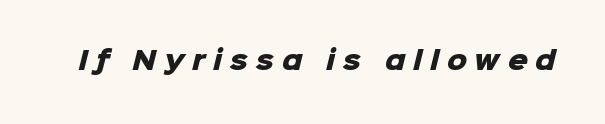
Q: Is the text bold? A: Yes.
Q: Is the text underlined? A: No.
Q: Is the spacing between letters normal or unusually wide? A: Unusually wide.
